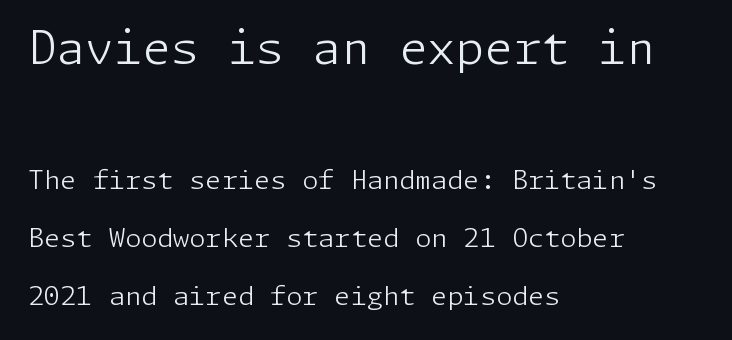
{"serif": "no", "italic": "no", "bold": "no", "weight": "light", "width": "normal", "stroke_contrast": "low", "x_height": "medium", "underline": "no", "align": "left", "line_spacing": "loose", "line_spacing_ratio": 2.24, "letter_spacing": "normal", "letter_spacing_em": 0.0, "larger_block": "first", "size_ratio": 1.77, "glyph_px": 46}
